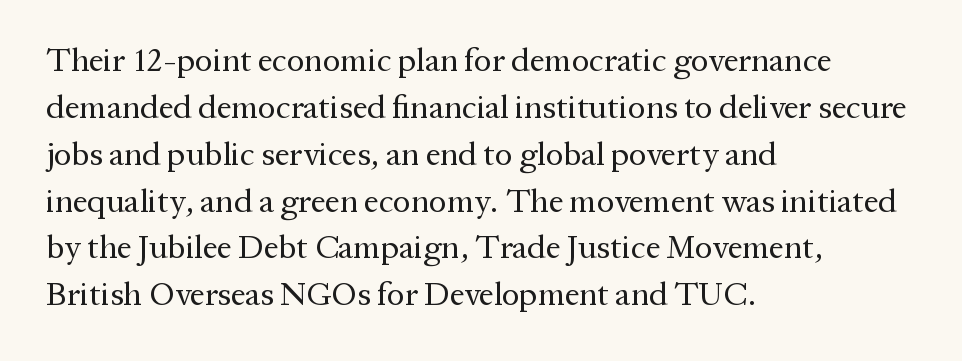
The image shows 33 px regular-weight serif type, upright; set left-aligned, normal line spacing (1.42x), normal letter spacing, not underlined; medium stroke contrast and a medium x-height.
